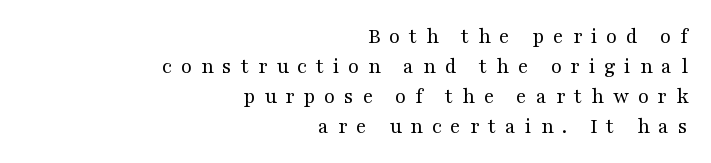
{"italic": "no", "bold": "no", "underline": "no", "align": "right", "line_spacing": "normal", "line_spacing_ratio": 1.36, "letter_spacing": "wide", "letter_spacing_em": 0.4, "glyph_px": 22}
